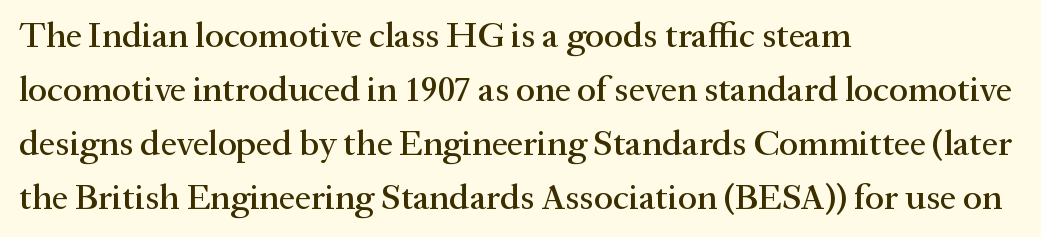
Each row of text sits above clean, open space. Do the characters align in a grid? No, the font is proportional. If you drew a ruler down the left edge, every line would touch it. Upright lettering throughout. The rendering shows small feet on the letterforms — a serif design.
